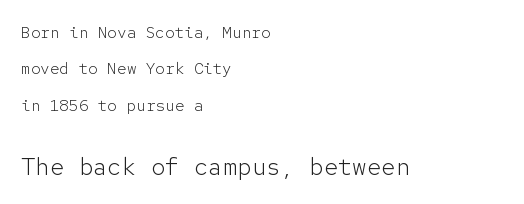
Q: Is the text bold? A: No.
Q: Is the text italic (slanted)? A: No, it is upright.
Q: Is the text underlined? A: No.
Q: How is the paragraph aligned? A: Left-aligned.
Q: Is the spacing between letters normal or unusually wide? A: Normal.
Q: Is the spacing between lines tight, normal or loose? A: Loose.
Q: Which block of text is set in a larger size, the first (top) or the second (bottom)? A: The second (bottom) one.
